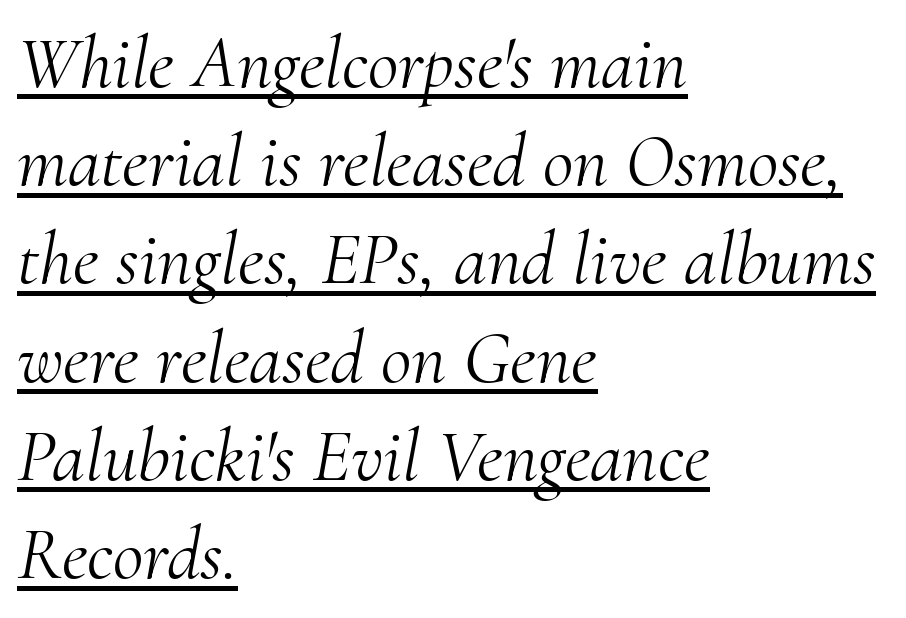
The font family rendered here belongs to the serif group. Normally led — the rows are evenly, conventionally spaced. Proportional: the letters do not fall into vertical columns. Here the glyphs are tracked normally, forming tight word shapes. Posture: slanted.
